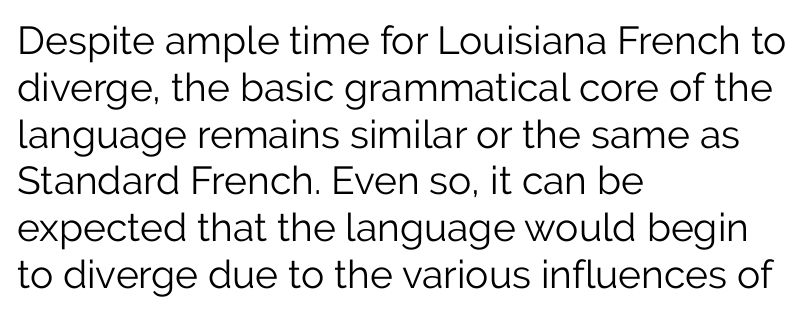
Q: Is the text bold? A: No.
Q: Is the text italic (slanted)? A: No, it is upright.
Q: Is the typeface a serif or a sans-serif typeface? A: Sans-serif.
Q: Is the text underlined? A: No.
Q: How is the paragraph aligned? A: Left-aligned.
Q: Is the spacing between letters normal or unusually wide? A: Normal.
Q: Width (condensed, normal, or wide)? A: Normal.
Q: Stroke contrast? A: Low.
Q: x-height? A: Medium.
Q: Monospaced? A: No.
